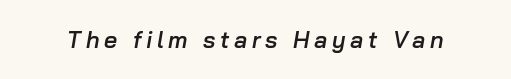
The image shows 23 px text type, italic (leaning right); set unusually wide letter spacing (+0.2 em), not underlined.
